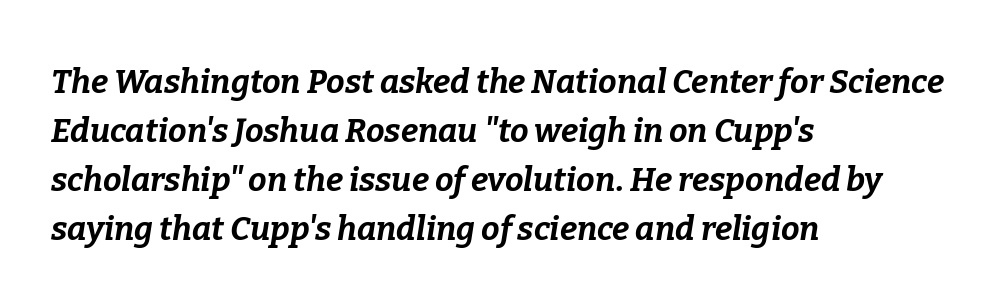
I'd describe the lettering as bold — thick and assertive. Letter spacing: default. Layout note: lines flush left. This block has exactly the height ordinary leading produces.
